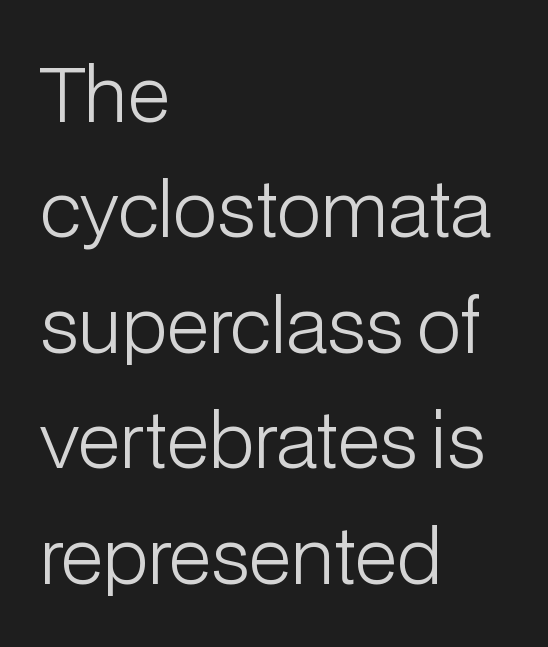
The face looks like a standard text weight, possibly lighter. Honestly, the letter spacing is just normal — you wouldn't notice it. Regarding serifs, this sample does without them. The baseline area is clear. Normally led — the rows are evenly, conventionally spaced.
